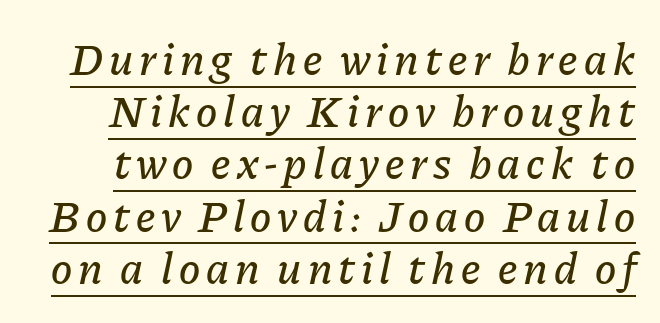
The typesetter has applied underlining to the passage shown. Slant detected: the letters are inclined. The letters advance in unequal steps, a hallmark of proportional type.
